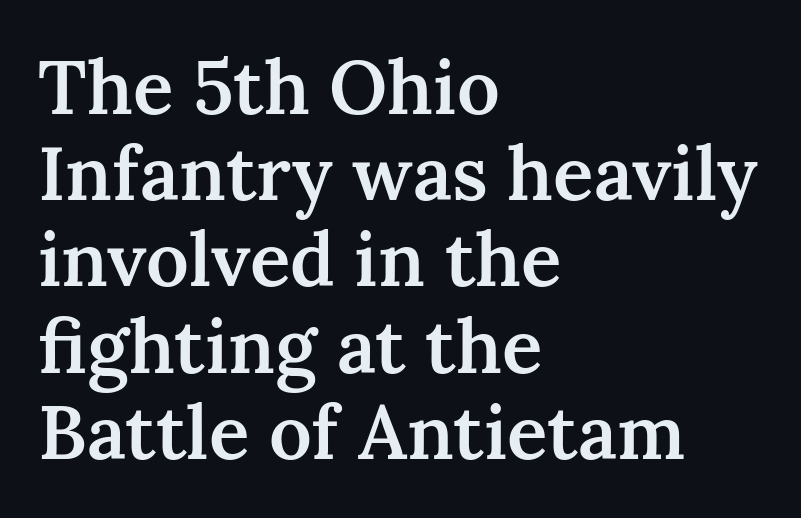
The image shows 75 px semibold serif type, upright; set left-aligned, tight line spacing (1.15x), normal letter spacing, not underlined; medium stroke contrast and a medium x-height.
